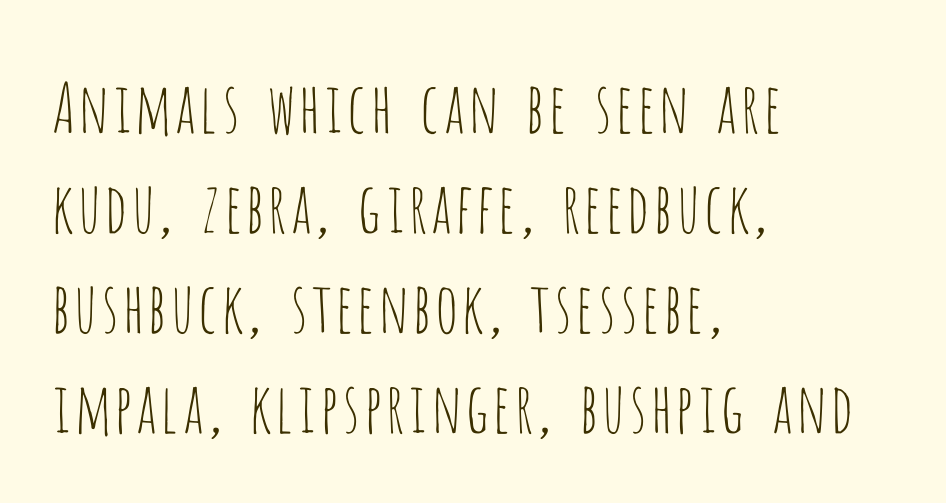
The image shows 69 px thin, condensed sans-serif type, upright; set left-aligned, normal line spacing (1.45x), normal letter spacing, not underlined; low stroke contrast and a large x-height.
